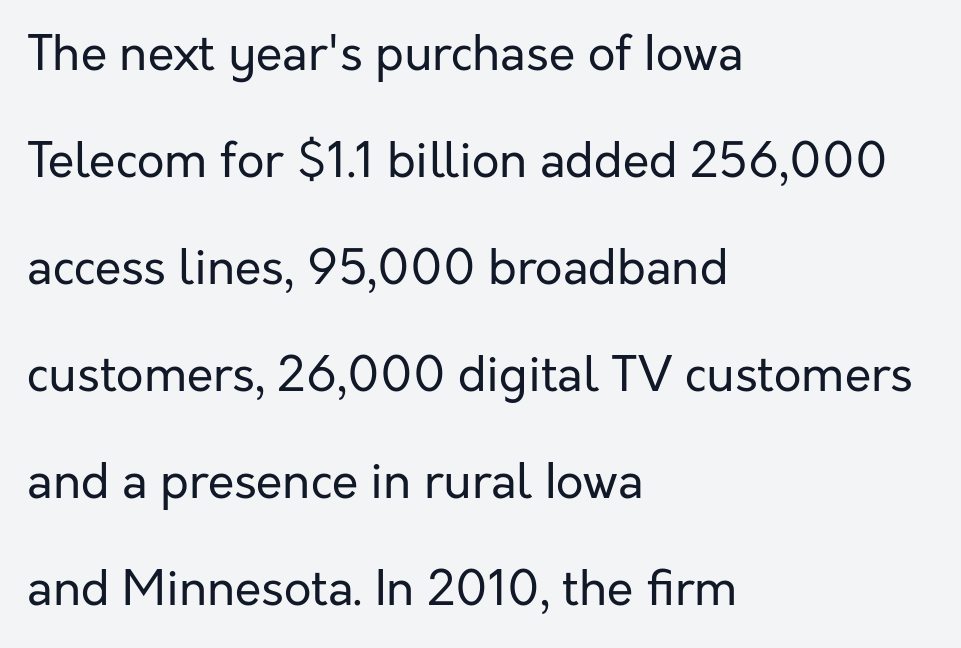
The image shows 48 px regular-weight sans-serif type, upright; set left-aligned, loose line spacing (2.23x), normal letter spacing, not underlined; low stroke contrast and a medium x-height.
